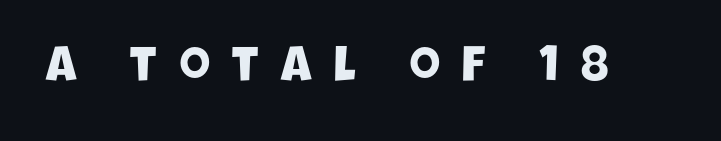
The image shows 50 px condensed sans-serif type; set unusually wide letter spacing (+0.43 em), not underlined; low stroke contrast and a large x-height.
